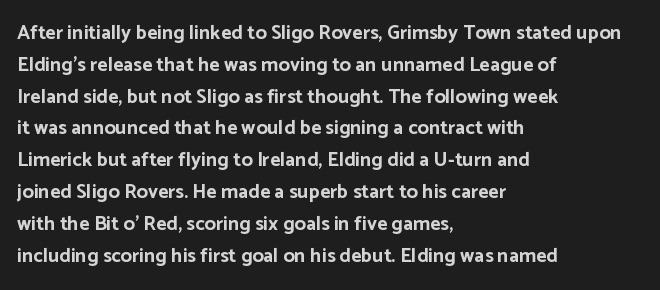
{"italic": "no", "bold": "yes", "underline": "no", "align": "left", "line_spacing": "normal", "line_spacing_ratio": 1.59, "letter_spacing": "normal", "letter_spacing_em": 0.0, "glyph_px": 20}
